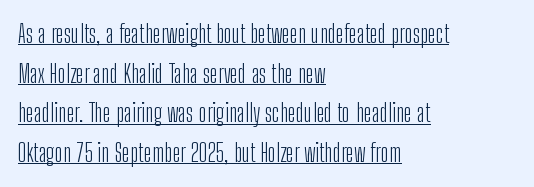
Q: Is the text bold? A: No.
Q: Is the text italic (slanted)? A: No, it is upright.
Q: Is the text underlined? A: Yes.
Q: How is the paragraph aligned? A: Left-aligned.
Q: Is the spacing between letters normal or unusually wide? A: Normal.
Q: Is the spacing between lines tight, normal or loose? A: Normal.
